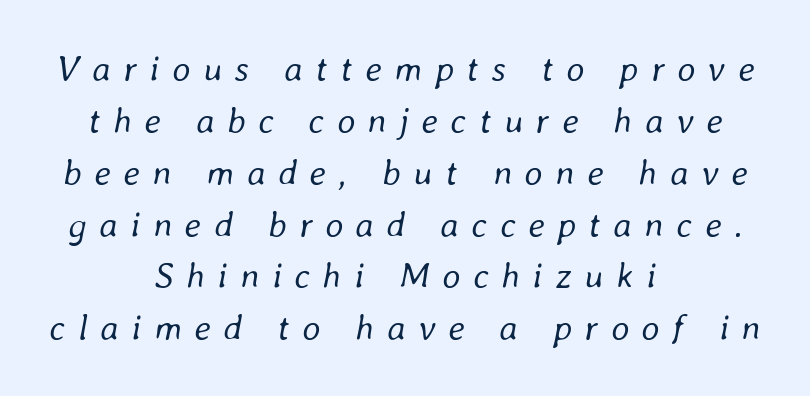
{"italic": "yes", "lean": "right", "slant_degrees": 8, "bold": "no", "weight": "regular", "width": "normal", "stroke_contrast": "low", "x_height": "medium", "monospaced": "no", "underline": "no", "align": "center", "line_spacing": "normal", "line_spacing_ratio": 1.44, "letter_spacing": "wide", "letter_spacing_em": 0.35, "glyph_px": 36}
